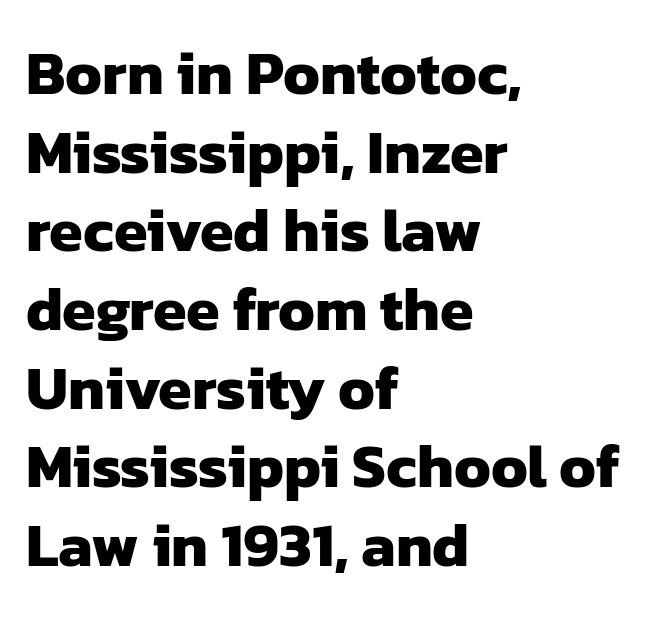
Q: Is the text bold? A: Yes.
Q: Is the typeface a serif or a sans-serif typeface? A: Sans-serif.
Q: Is the text underlined? A: No.
Q: How is the paragraph aligned? A: Left-aligned.
Q: Is the spacing between letters normal or unusually wide? A: Normal.
Q: Is the spacing between lines tight, normal or loose? A: Normal.
Q: Width (condensed, normal, or wide)? A: Normal.
Q: Stroke contrast? A: Low.
Q: x-height? A: Medium.
Q: Monospaced? A: No.
